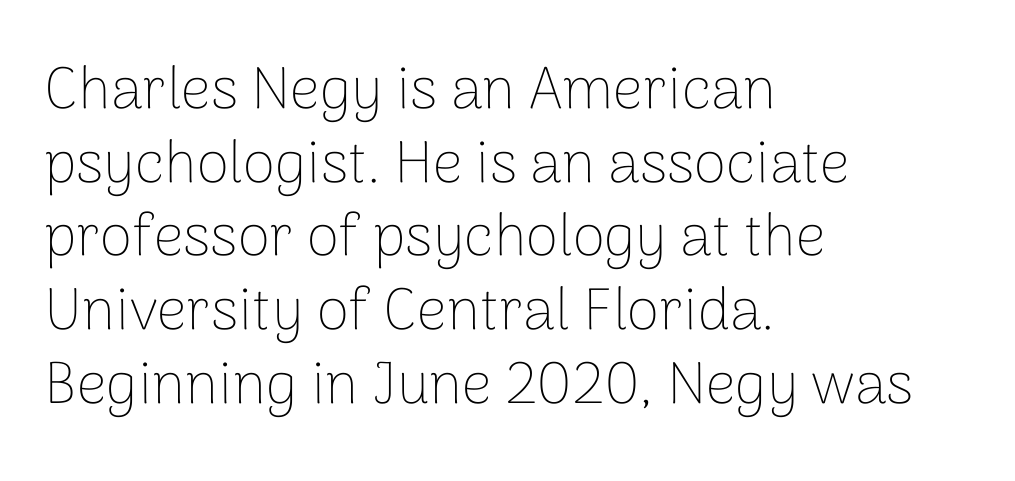
Q: Is the text bold? A: No.
Q: Is the text italic (slanted)? A: No, it is upright.
Q: Is the typeface a serif or a sans-serif typeface? A: Sans-serif.
Q: Is the text underlined? A: No.
Q: How is the paragraph aligned? A: Left-aligned.
Q: Is the spacing between letters normal or unusually wide? A: Normal.
Q: Is the spacing between lines tight, normal or loose? A: Normal.
Q: Width (condensed, normal, or wide)? A: Normal.
Q: Stroke contrast? A: Low.
Q: x-height? A: Medium.
Q: Monospaced? A: No.
